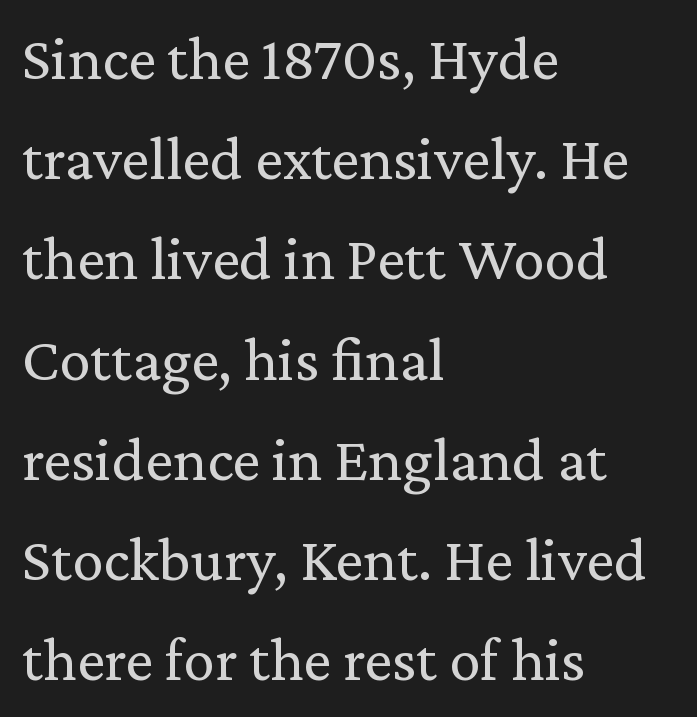
Q: Is the text bold? A: No.
Q: Is the text italic (slanted)? A: No, it is upright.
Q: Is the typeface a serif or a sans-serif typeface? A: Serif.
Q: Is the text underlined? A: No.
Q: How is the paragraph aligned? A: Left-aligned.
Q: Is the spacing between letters normal or unusually wide? A: Normal.
Q: Is the spacing between lines tight, normal or loose? A: Normal.
Q: Width (condensed, normal, or wide)? A: Normal.
Q: Stroke contrast? A: Low.
Q: x-height? A: Medium.
Q: Monospaced? A: No.
